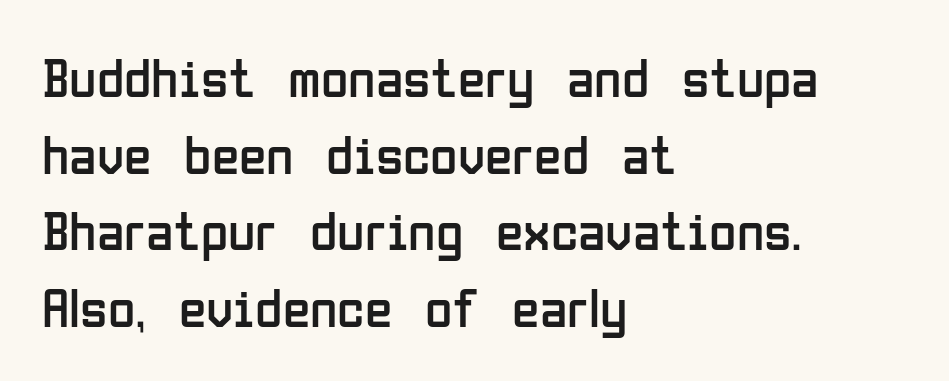
Q: Is the text bold? A: No.
Q: Is the text italic (slanted)? A: No, it is upright.
Q: Is the typeface a serif or a sans-serif typeface? A: Sans-serif.
Q: Is the text underlined? A: No.
Q: How is the paragraph aligned? A: Left-aligned.
Q: Is the spacing between letters normal or unusually wide? A: Normal.
Q: Is the spacing between lines tight, normal or loose? A: Normal.
Q: Width (condensed, normal, or wide)? A: Condensed.
Q: Stroke contrast? A: Low.
Q: x-height? A: Medium.
Q: Monospaced? A: No.
